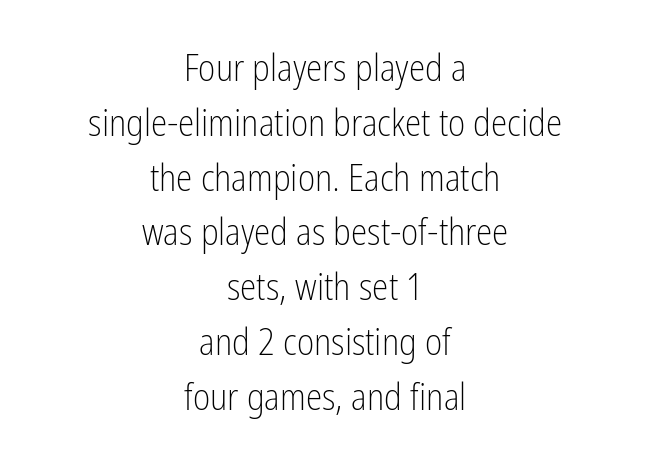
{"serif": "no", "italic": "no", "bold": "no", "weight": "light", "width": "condensed", "stroke_contrast": "low", "x_height": "medium", "monospaced": "no", "underline": "no", "align": "center", "line_spacing": "normal", "line_spacing_ratio": 1.48, "letter_spacing": "normal", "letter_spacing_em": 0.0, "glyph_px": 37}
